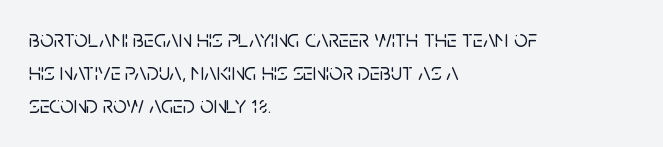
The image shows 24 px text type, upright; set left-aligned, normal line spacing (1.38x), normal letter spacing, not underlined.
